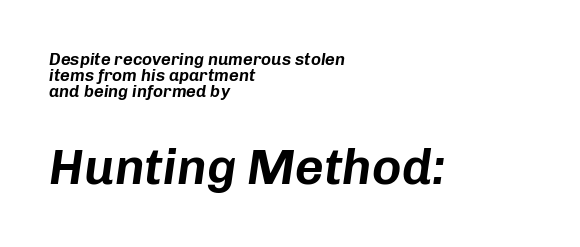
{"italic": "yes", "lean": "right", "slant_degrees": 8, "width": "normal", "stroke_contrast": "low", "x_height": "medium", "monospaced": "no", "underline": "no", "align": "left", "line_spacing": "tight", "line_spacing_ratio": 0.95, "letter_spacing": "normal", "letter_spacing_em": 0.0, "larger_block": "second", "size_ratio": 2.94, "glyph_px": 50}
